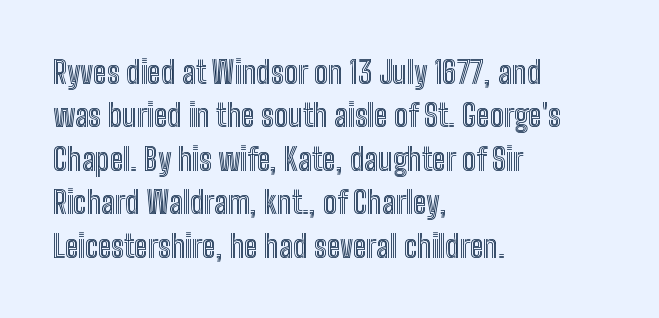
A student would call this left alignment; a typographer would say flush left, rag right. Rendered with straight, roman letterforms. Check under the words: just untouched page. Rows of type keep a routine distance in the vertical direction.
